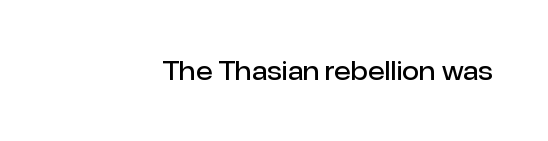
Q: Is the text bold? A: Semi-bold.
Q: Is the text italic (slanted)? A: No, it is upright.
Q: Is the text underlined? A: No.
Q: Is the spacing between letters normal or unusually wide? A: Normal.
